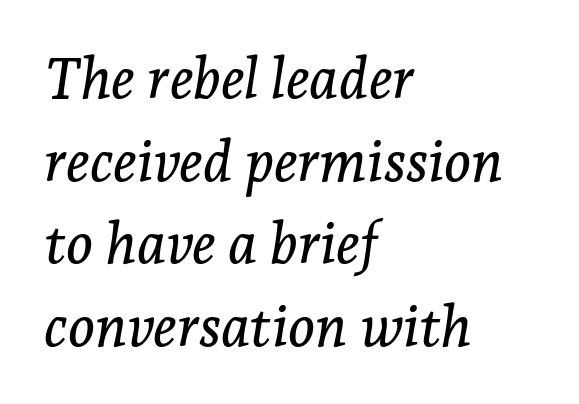
{"serif": "yes", "italic": "yes", "lean": "right", "slant_degrees": 7, "width": "normal", "stroke_contrast": "low", "x_height": "medium", "monospaced": "no", "underline": "no", "align": "left", "line_spacing": "normal", "line_spacing_ratio": 1.45, "letter_spacing": "normal", "letter_spacing_em": 0.0, "glyph_px": 57}
